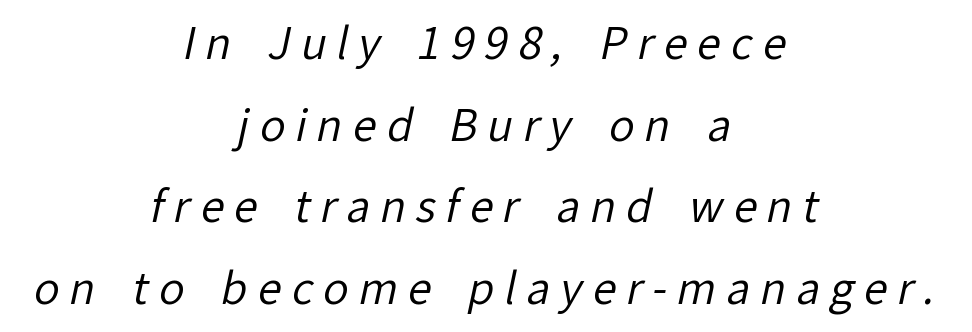
Do the characters align in a grid? No, the font is proportional. The rag falls on both sides of this text block equally. Horizontal bands of white between lines are thick stripes. Compared with typical body copy, the letter spacing here is much looser. Descenders are the only things crossing below the line.
